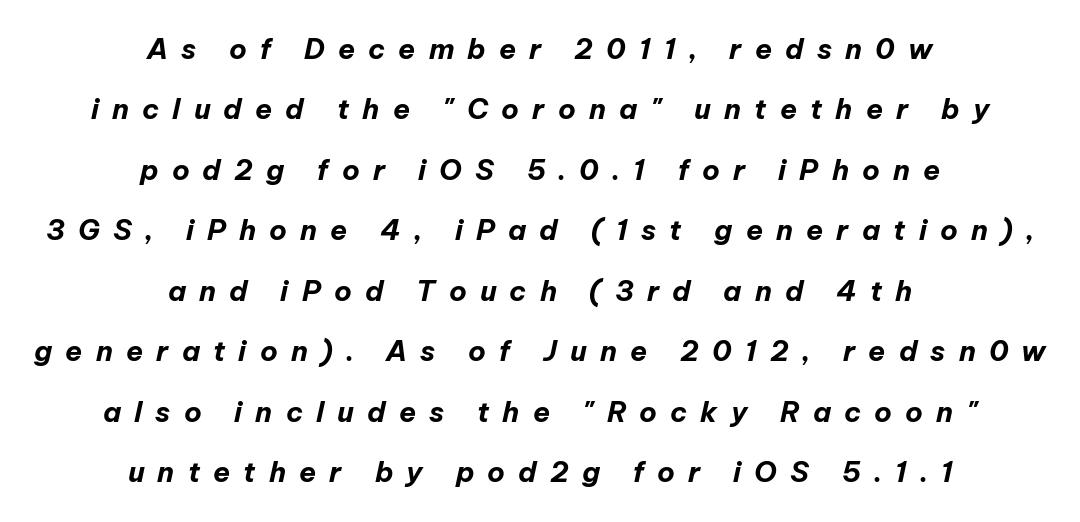
Q: Is the text bold? A: Yes.
Q: Is the text italic (slanted)? A: Yes, it leans right by about 12 degrees.
Q: Is the text underlined? A: No.
Q: How is the paragraph aligned? A: Centered.
Q: Is the spacing between letters normal or unusually wide? A: Unusually wide.
Q: Is the spacing between lines tight, normal or loose? A: Loose.
Q: Width (condensed, normal, or wide)? A: Normal.
Q: Stroke contrast? A: Low.
Q: x-height? A: Medium.
Q: Monospaced? A: No.
